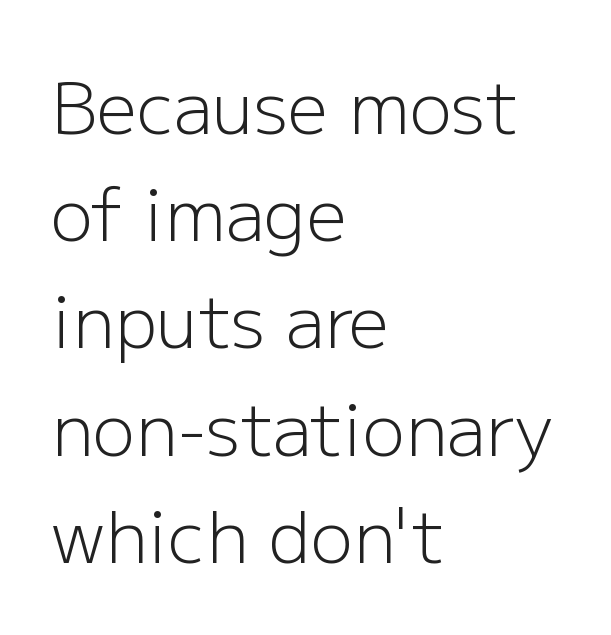
The specimen omits any rule beneath the text block's lines. Nothing unusual about the tracking: characters are spaced as the font intends. Classification — sans serif. Each line starts at the same left margin while the right side varies. On a weight scale, this lands at 450 or below. Ordinary non-slanted type is in use.
